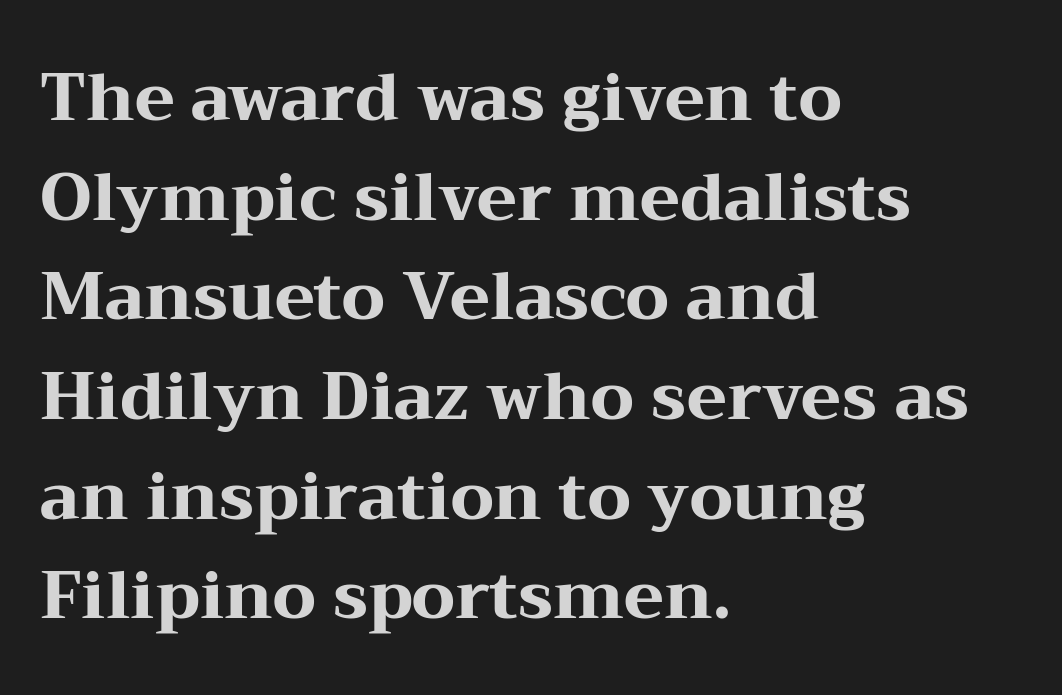
The image shows 66 px heavy, wide serif type, upright; set left-aligned, normal line spacing (1.51x), normal letter spacing, not underlined; medium stroke contrast and a medium x-height.
